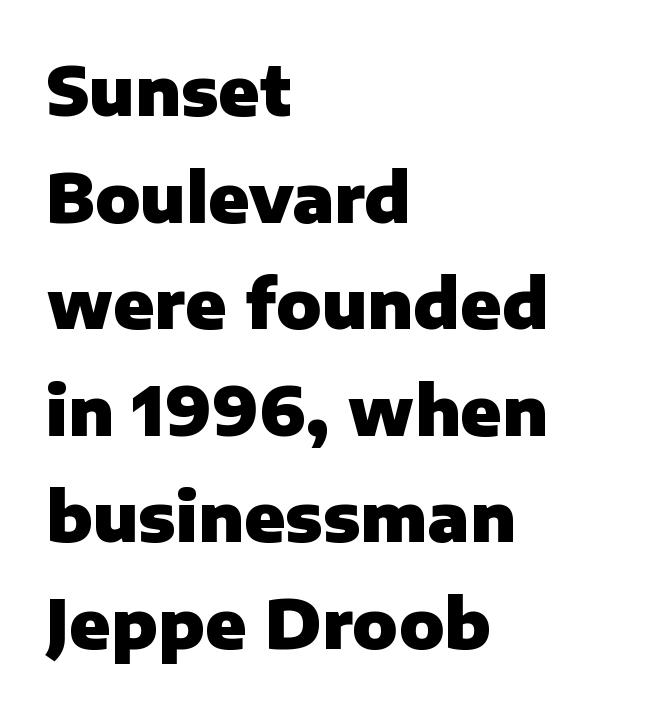
Q: Is the text bold? A: Yes.
Q: Is the text italic (slanted)? A: No, it is upright.
Q: Is the typeface a serif or a sans-serif typeface? A: Sans-serif.
Q: Is the text underlined? A: No.
Q: How is the paragraph aligned? A: Left-aligned.
Q: Is the spacing between letters normal or unusually wide? A: Normal.
Q: Is the spacing between lines tight, normal or loose? A: Normal.
Q: Width (condensed, normal, or wide)? A: Normal.
Q: Stroke contrast? A: Low.
Q: x-height? A: Medium.
Q: Monospaced? A: No.
